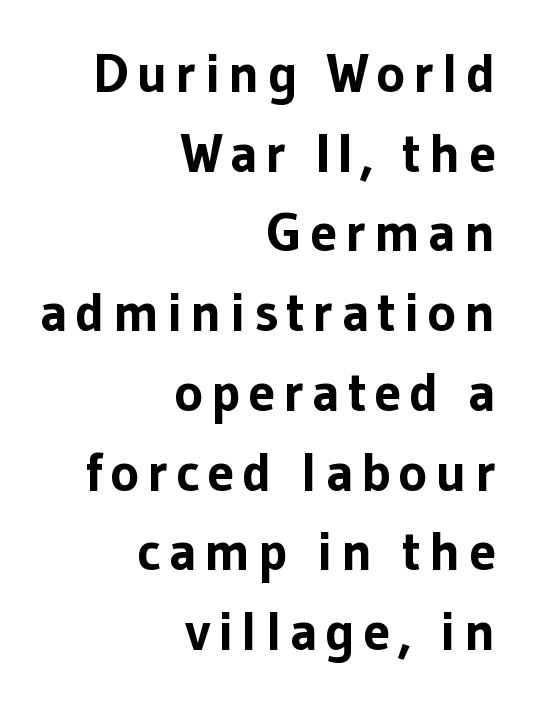
Q: Is the text bold? A: Yes.
Q: Is the text italic (slanted)? A: No, it is upright.
Q: Is the typeface a serif or a sans-serif typeface? A: Sans-serif.
Q: Is the text underlined? A: No.
Q: How is the paragraph aligned? A: Right-aligned.
Q: Is the spacing between lines tight, normal or loose? A: Normal.
Q: Width (condensed, normal, or wide)? A: Normal.
Q: Stroke contrast? A: Low.
Q: x-height? A: Medium.
Q: Monospaced? A: No.
